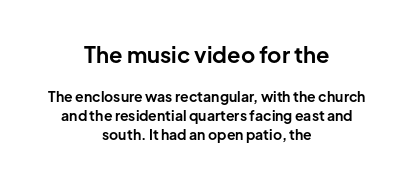
{"italic": "no", "bold": "yes", "underline": "no", "align": "center", "line_spacing": "normal", "line_spacing_ratio": 1.34, "letter_spacing": "normal", "letter_spacing_em": 0.0, "larger_block": "first", "size_ratio": 1.57, "glyph_px": 22}
